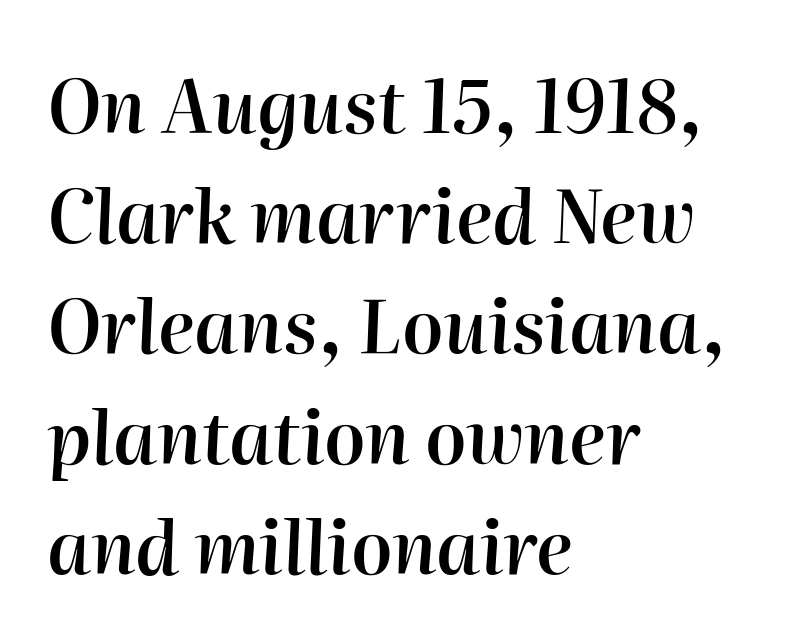
The image shows 73 px semibold type, italic (leaning right); set left-aligned, normal line spacing (1.51x), normal letter spacing, not underlined; high stroke contrast and a medium x-height.
